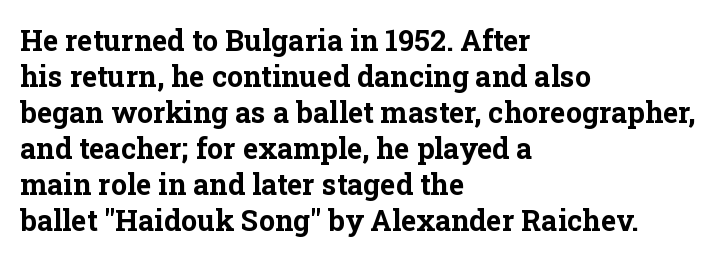
Q: Is the text bold? A: Yes.
Q: Is the text italic (slanted)? A: No, it is upright.
Q: Is the typeface a serif or a sans-serif typeface? A: Serif.
Q: Is the text underlined? A: No.
Q: How is the paragraph aligned? A: Left-aligned.
Q: Is the spacing between letters normal or unusually wide? A: Normal.
Q: Width (condensed, normal, or wide)? A: Normal.
Q: Stroke contrast? A: Low.
Q: x-height? A: Medium.
Q: Monospaced? A: No.
